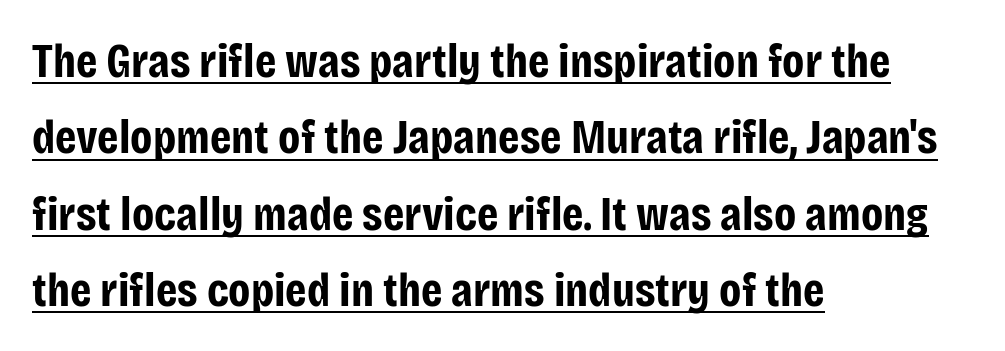
The image shows 48 px bold, condensed sans-serif type, upright; set left-aligned, normal line spacing (1.59x), normal letter spacing, underlined; low stroke contrast and a large x-height.
